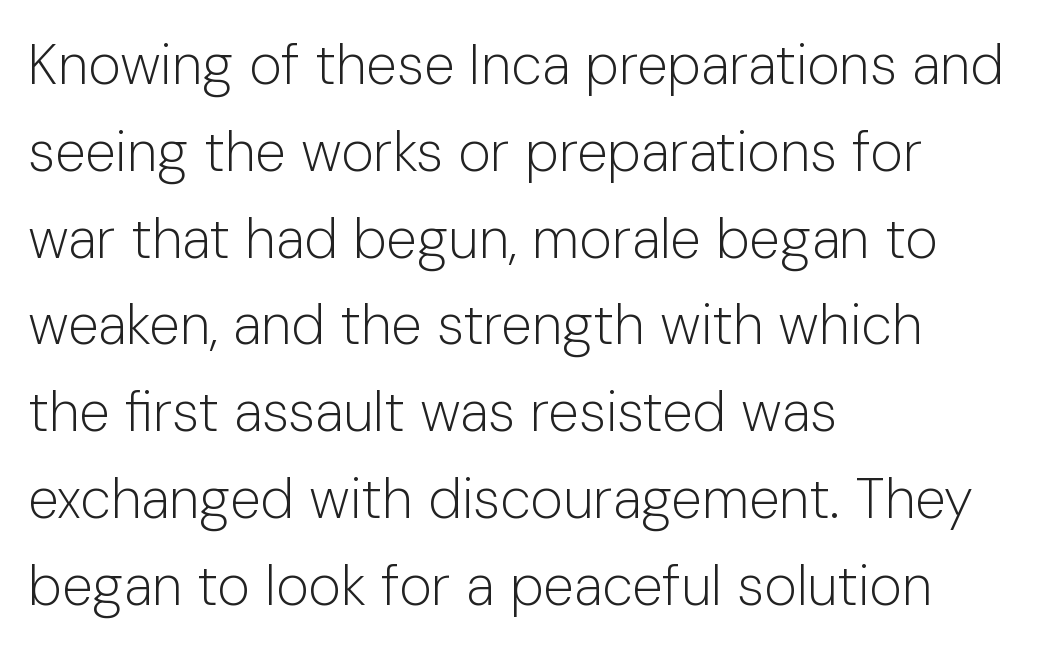
{"serif": "no", "italic": "no", "bold": "no", "weight": "light", "width": "normal", "stroke_contrast": "low", "x_height": "medium", "monospaced": "no", "underline": "no", "align": "left", "line_spacing": "normal", "line_spacing_ratio": 1.55, "letter_spacing": "normal", "letter_spacing_em": 0.0, "glyph_px": 56}
